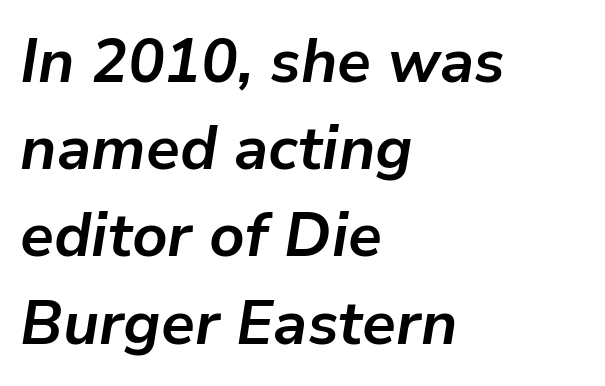
The rows are spaced the way most documents space them. The letters advance in unequal steps, a hallmark of proportional type. Any mark beneath the type? The region is blank. The line texture is even and compact thanks to regular tracking. Each line starts at the same left margin while the right side varies. The letters are bold, with thick, heavy strokes.
